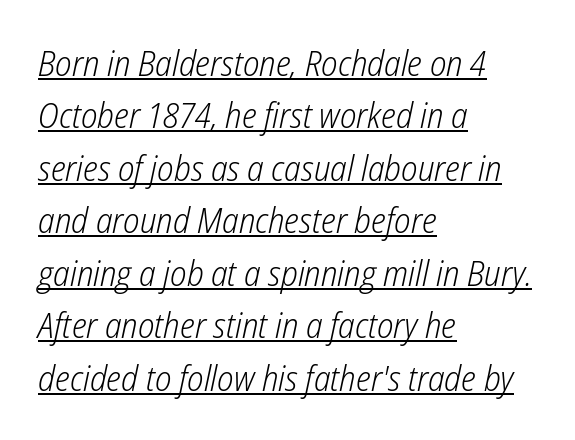
{"italic": "yes", "lean": "right", "slant_degrees": 12, "bold": "no", "weight": "light", "width": "condensed", "stroke_contrast": "low", "x_height": "medium", "monospaced": "no", "underline": "yes", "align": "left", "line_spacing": "normal", "line_spacing_ratio": 1.5, "letter_spacing": "normal", "letter_spacing_em": 0.0, "glyph_px": 35}
